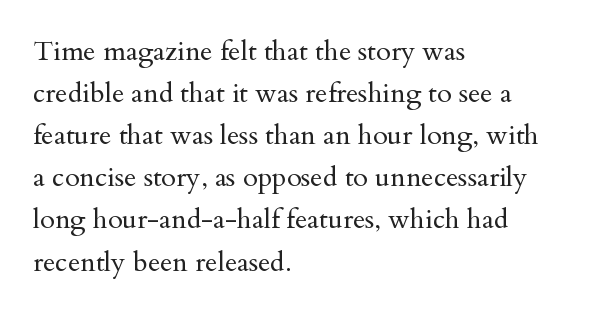
The image shows 27 px text type, upright; set left-aligned, normal line spacing (1.56x), normal letter spacing, not underlined.
